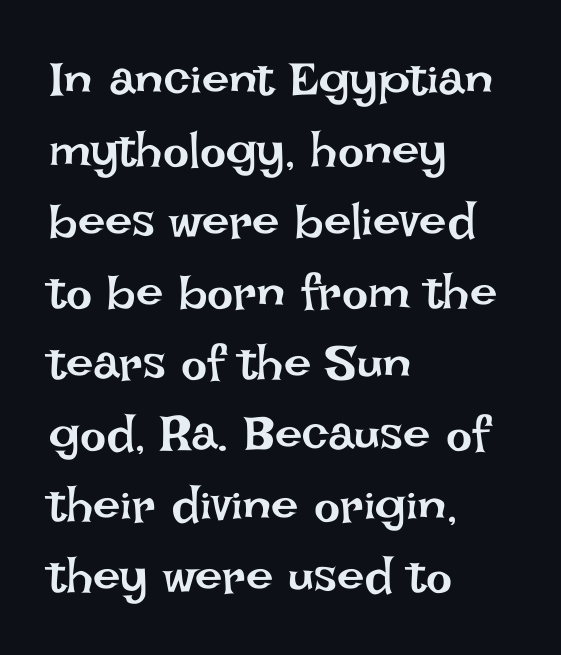
The image shows 49 px regular-weight type, upright; set left-aligned, normal line spacing (1.45x), normal letter spacing, not underlined; low stroke contrast and a large x-height.
